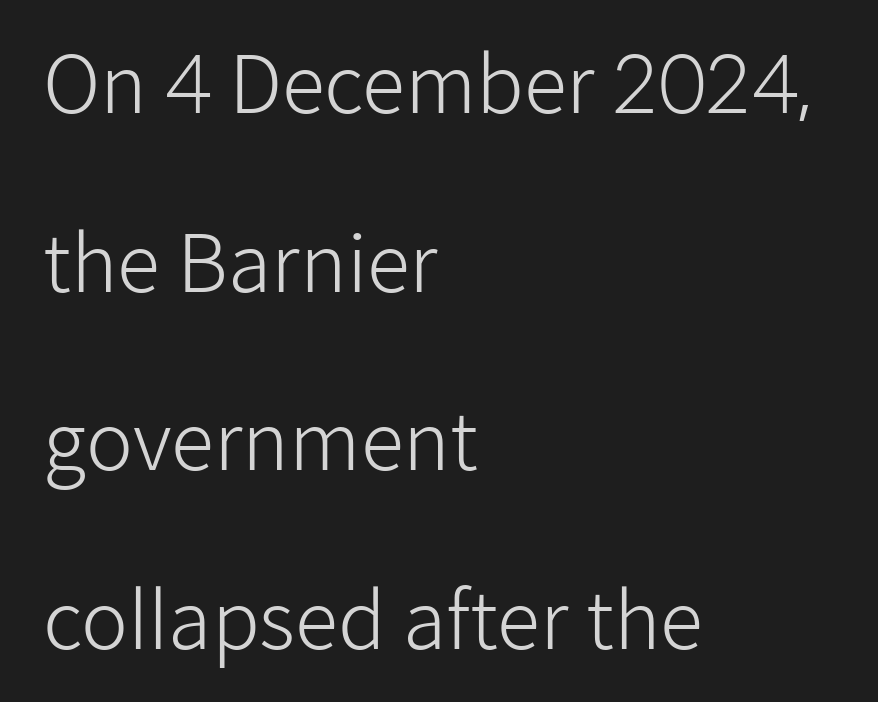
Q: Is the text bold? A: No.
Q: Is the text italic (slanted)? A: No, it is upright.
Q: Is the typeface a serif or a sans-serif typeface? A: Sans-serif.
Q: Is the text underlined? A: No.
Q: How is the paragraph aligned? A: Left-aligned.
Q: Is the spacing between letters normal or unusually wide? A: Normal.
Q: Is the spacing between lines tight, normal or loose? A: Loose.
Q: Width (condensed, normal, or wide)? A: Normal.
Q: Stroke contrast? A: Low.
Q: x-height? A: Medium.
Q: Monospaced? A: No.
